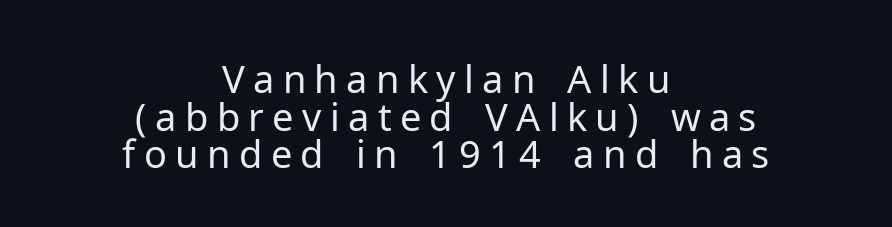
The foot of each line stays bare and open. Caption: multi-line text, centered on the measure. The font is comparable to plain body text, perhaps lighter. Character widths vary here, with narrow letters taking less room than wide ones. Words appear elongated and porous because spacing is wide. Unlike a traditional serif, this face leaves its strokes unadorned.
